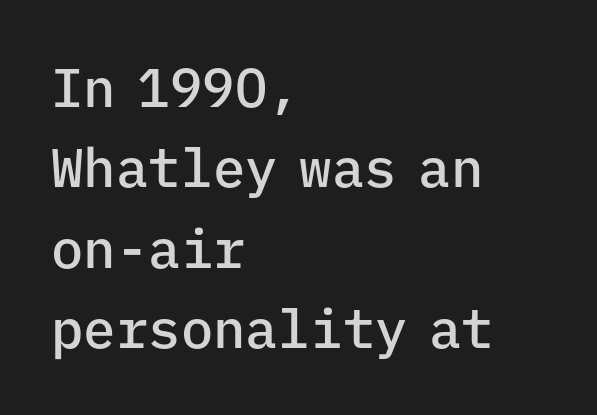
{"serif": "no", "italic": "no", "bold": "semi", "weight": "semibold", "width": "normal", "stroke_contrast": "low", "x_height": "medium", "monospaced": "yes", "underline": "no", "align": "left", "line_spacing": "normal", "line_spacing_ratio": 1.49, "letter_spacing": "normal", "letter_spacing_em": 0.0, "glyph_px": 54}
